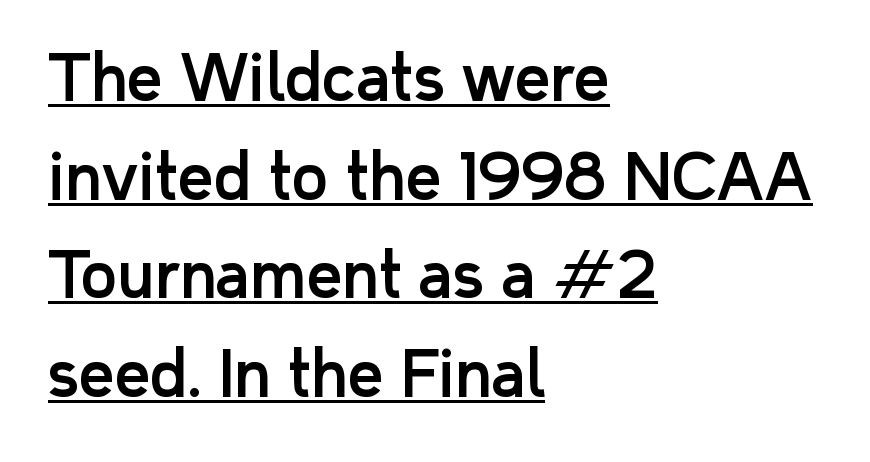
Q: Is the text italic (slanted)? A: No, it is upright.
Q: Is the typeface a serif or a sans-serif typeface? A: Sans-serif.
Q: Is the text underlined? A: Yes.
Q: How is the paragraph aligned? A: Left-aligned.
Q: Is the spacing between letters normal or unusually wide? A: Normal.
Q: Is the spacing between lines tight, normal or loose? A: Normal.
Q: Width (condensed, normal, or wide)? A: Normal.
Q: Stroke contrast? A: Low.
Q: x-height? A: Medium.
Q: Monospaced? A: No.
